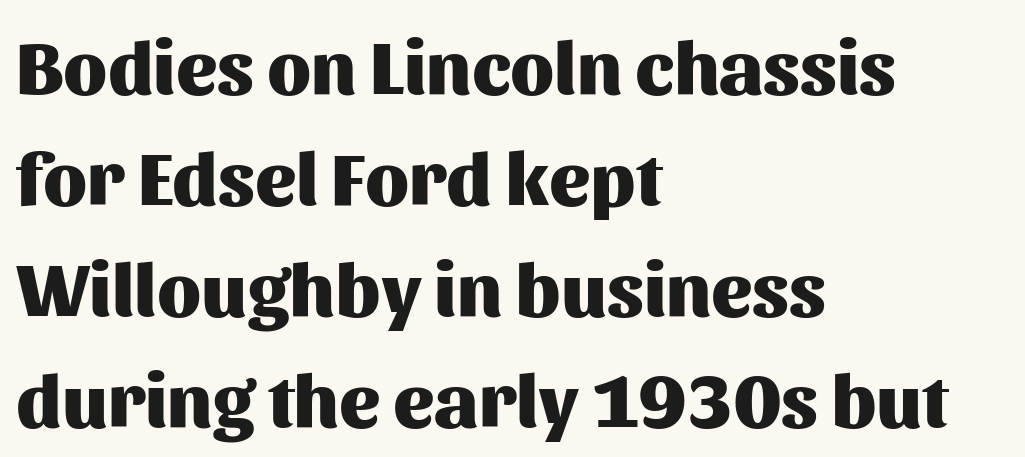
The image shows 76 px heavy sans-serif type, upright; set left-aligned, normal line spacing (1.46x), normal letter spacing, not underlined; medium stroke contrast and a medium x-height.
